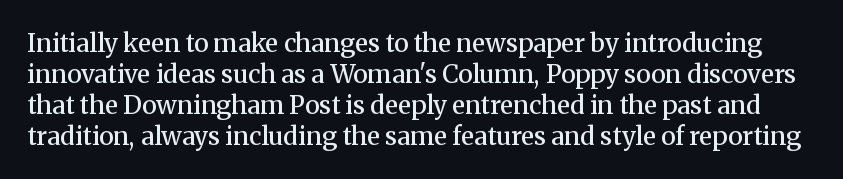
Q: Is the text bold? A: Semi-bold.
Q: Is the text italic (slanted)? A: No, it is upright.
Q: Is the text underlined? A: No.
Q: Is the spacing between letters normal or unusually wide? A: Normal.
